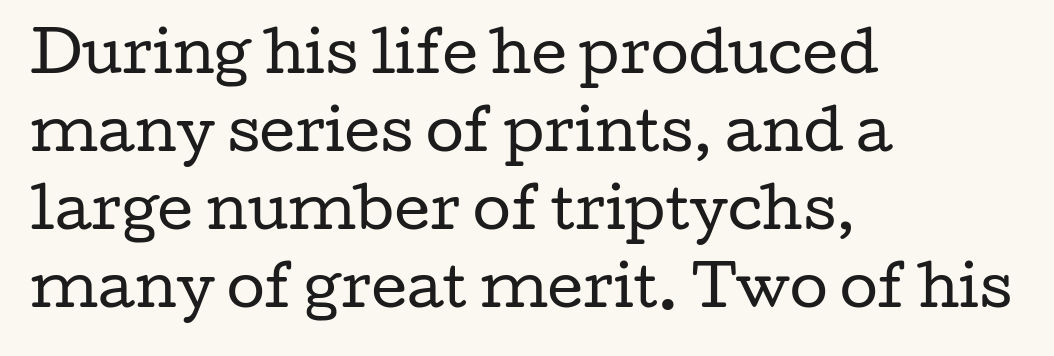
The image shows 55 px regular-weight, wide serif type, upright; set left-aligned, normal line spacing (1.42x), normal letter spacing, not underlined; low stroke contrast and a medium x-height.
